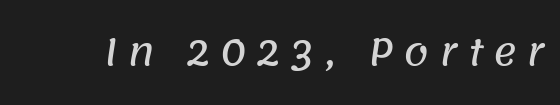
The image shows 36 px sans-serif type; set unusually wide letter spacing (+0.28 em), not underlined; low stroke contrast and a large x-height.
